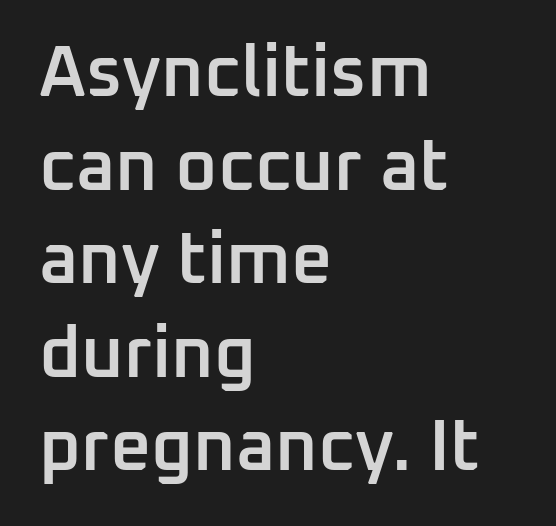
Q: Is the text bold? A: Semi-bold.
Q: Is the text italic (slanted)? A: No, it is upright.
Q: Is the typeface a serif or a sans-serif typeface? A: Sans-serif.
Q: Is the text underlined? A: No.
Q: How is the paragraph aligned? A: Left-aligned.
Q: Is the spacing between letters normal or unusually wide? A: Normal.
Q: Is the spacing between lines tight, normal or loose? A: Normal.
Q: Width (condensed, normal, or wide)? A: Normal.
Q: Stroke contrast? A: Low.
Q: x-height? A: Medium.
Q: Monospaced? A: No.
